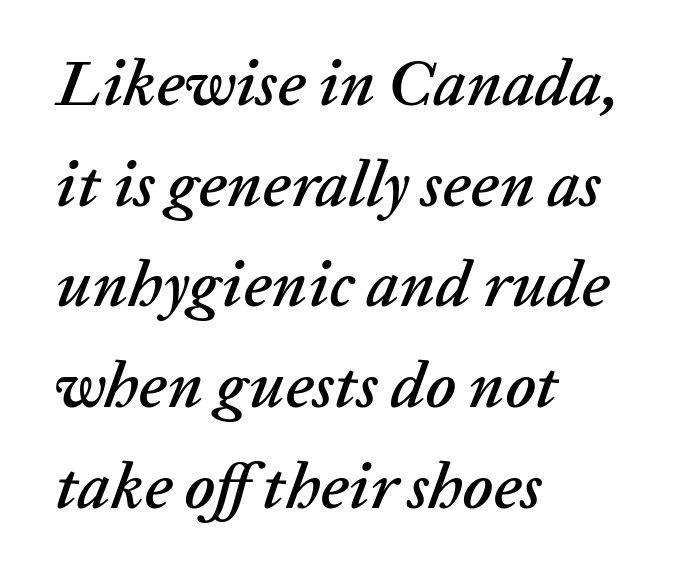
{"italic": "yes", "lean": "right", "slant_degrees": 20, "width": "normal", "stroke_contrast": "low", "x_height": "medium", "monospaced": "no", "underline": "no", "align": "left", "line_spacing": "normal", "line_spacing_ratio": 1.55, "letter_spacing": "normal", "letter_spacing_em": 0.0, "glyph_px": 65}
